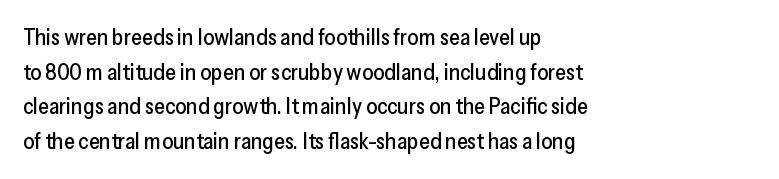
The setting favours the left margin, as ordinary paragraphs usually do. The letters stand straight up with perfectly vertical stems. Baseline-to-baseline distance is the conventional proportion of letter height. Beneath every word, the page is bare. Is the letter spacing exaggerated? No — it looks like the ordinary default.
